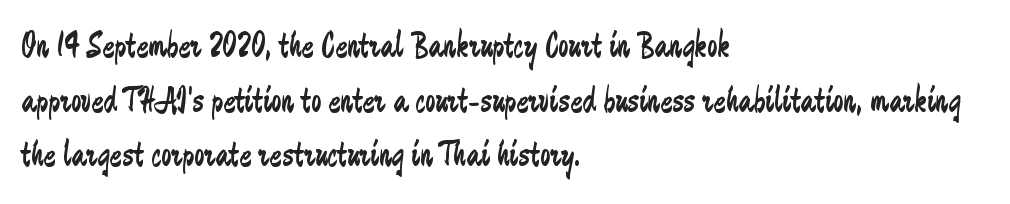
The image shows 36 px regular-weight, condensed sans-serif type; set left-aligned, normal line spacing (1.52x), normal letter spacing, not underlined; low stroke contrast and a small x-height.
